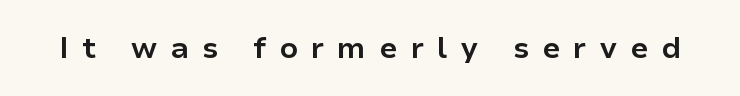
Q: Is the text bold? A: Yes.
Q: Is the text italic (slanted)? A: No, it is upright.
Q: Is the typeface a serif or a sans-serif typeface? A: Sans-serif.
Q: Is the text underlined? A: No.
Q: Is the spacing between letters normal or unusually wide? A: Unusually wide.
Q: Width (condensed, normal, or wide)? A: Normal.
Q: Stroke contrast? A: Low.
Q: x-height? A: Medium.
Q: Monospaced? A: No.
